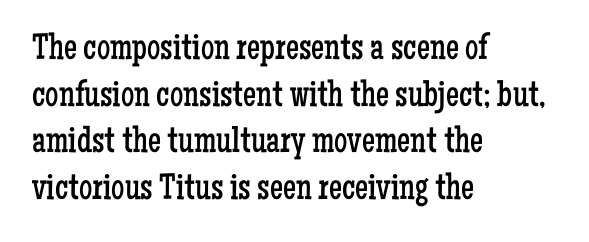
{"serif": "yes", "italic": "no", "bold": "no", "weight": "regular", "width": "condensed", "stroke_contrast": "low", "x_height": "medium", "monospaced": "no", "underline": "no", "align": "left", "line_spacing": "normal", "line_spacing_ratio": 1.26, "letter_spacing": "normal", "letter_spacing_em": 0.0, "glyph_px": 37}
